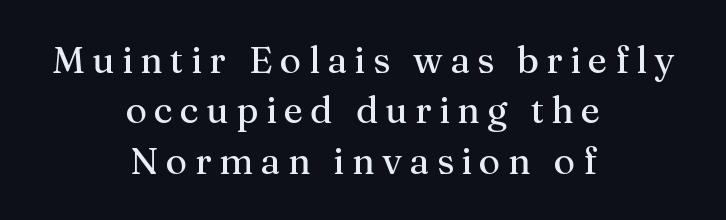
Q: Is the text bold? A: No.
Q: Is the text italic (slanted)? A: No, it is upright.
Q: Is the typeface a serif or a sans-serif typeface? A: Serif.
Q: Is the text underlined? A: No.
Q: How is the paragraph aligned? A: Centered.
Q: Is the spacing between letters normal or unusually wide? A: Unusually wide.
Q: Is the spacing between lines tight, normal or loose? A: Normal.
Q: Width (condensed, normal, or wide)? A: Normal.
Q: Stroke contrast? A: Medium.
Q: x-height? A: Medium.
Q: Monospaced? A: No.
